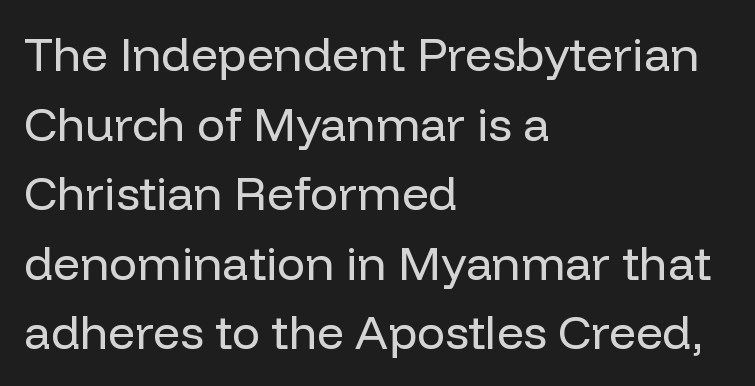
Q: Is the text bold? A: No.
Q: Is the text italic (slanted)? A: No, it is upright.
Q: Is the typeface a serif or a sans-serif typeface? A: Sans-serif.
Q: Is the text underlined? A: No.
Q: How is the paragraph aligned? A: Left-aligned.
Q: Is the spacing between letters normal or unusually wide? A: Normal.
Q: Is the spacing between lines tight, normal or loose? A: Normal.
Q: Width (condensed, normal, or wide)? A: Normal.
Q: Stroke contrast? A: Low.
Q: x-height? A: Medium.
Q: Monospaced? A: No.
